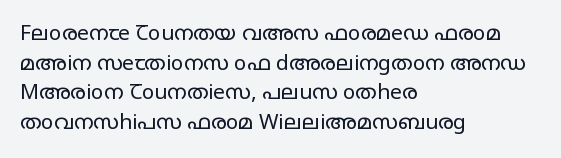
Quick note: underline off. Do the letters lean? They stand straight. The text block is weighted toward the left margin, trailing off unevenly rightward. This rendering leaves character spacing at its baseline value. Vertical spacing — default.
